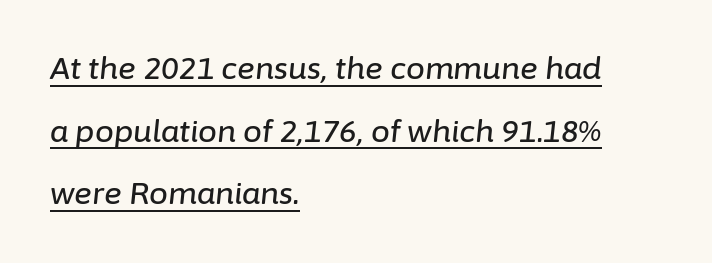
The rendering keeps characters at their native spacing. In terms of leading, this rendering errs on the spacious side. Caption: multi-line text, flush left, ragged right. Notice how the stems are inclined rather than vertical — that's the hallmark of italics.
